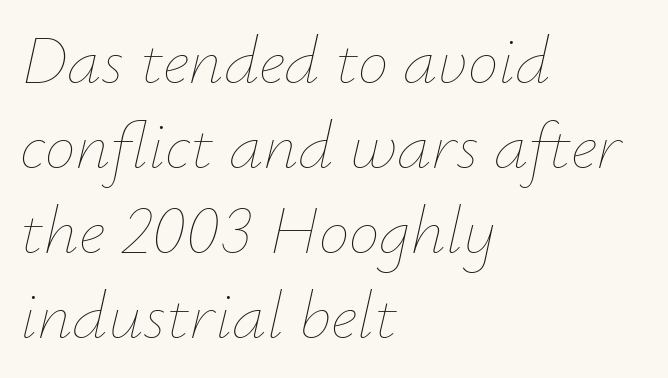
Q: Is the text bold? A: No.
Q: Is the text italic (slanted)? A: Yes, it leans right by about 12 degrees.
Q: Is the text underlined? A: No.
Q: How is the paragraph aligned? A: Left-aligned.
Q: Is the spacing between letters normal or unusually wide? A: Normal.
Q: Width (condensed, normal, or wide)? A: Normal.
Q: Stroke contrast? A: Low.
Q: x-height? A: Small.
Q: Monospaced? A: No.
